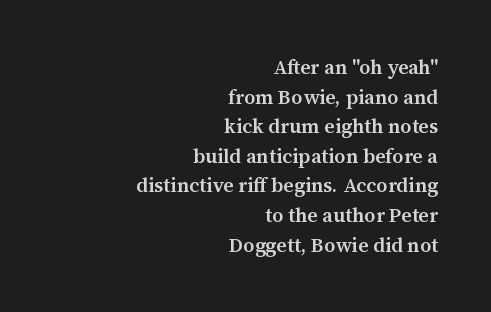
Each word holds together tightly as a unit, with standard inter-letter gaps. Has an underline been added? It has not. Typographic density is moderately raised because the face is semibold. Each line ends at the same right margin while the left side varies. In terms of posture, this sample is upright.
